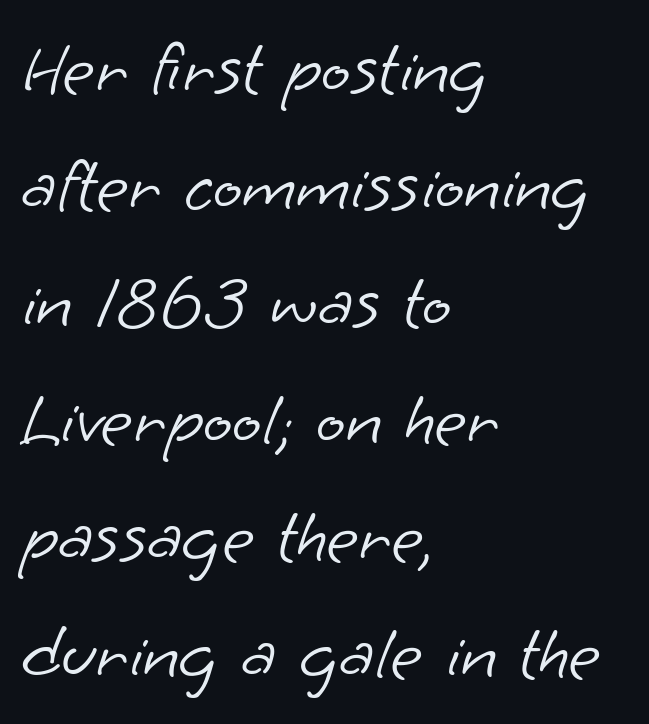
The rendering keeps characters at their native spacing. Leftover space on each line is placed entirely after the last word. You could not count columns in this text — the font is proportionally spaced. The typeface has the unassuming heft of standard copy or less. The type family on display is of the sans-serif kind.
